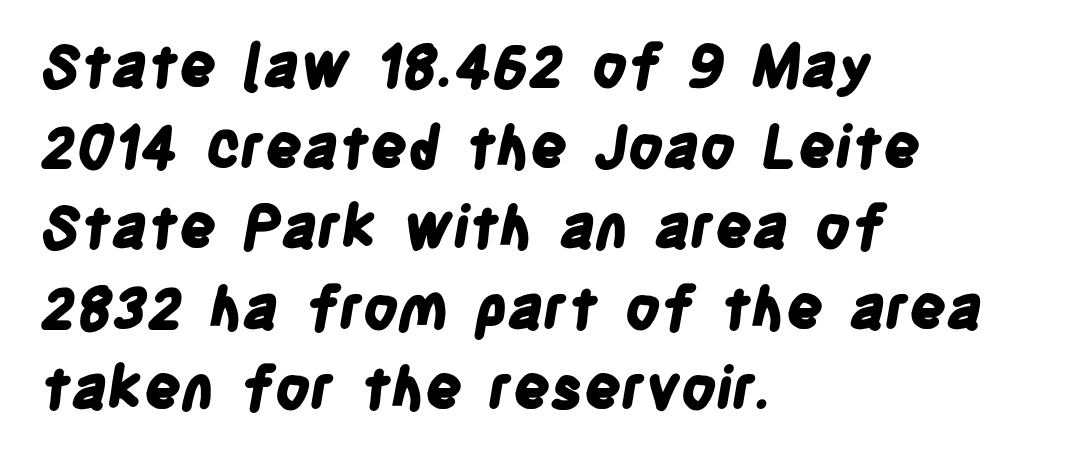
What kind of face is this? One without serifs — a sans. The passage is arranged the way most books set body copy — flush left. A clean baseline with only descenders dipping below it. Caption: bold face, heavy strokes.
